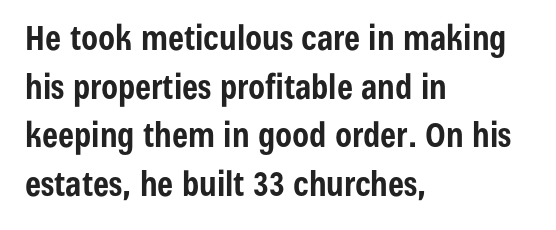
The type family on display is of the sans-serif kind. All the whitespace from short lines collects on the right. Set as a true bold cut, around the 700 mark. The passage shown is typed in a proportional face where columns would drift.
